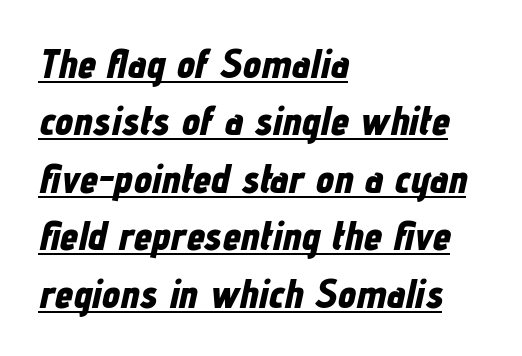
{"italic": "yes", "lean": "right", "slant_degrees": 12, "bold": "yes", "weight": "bold", "width": "condensed", "stroke_contrast": "low", "x_height": "medium", "monospaced": "no", "underline": "yes", "align": "left", "line_spacing": "normal", "line_spacing_ratio": 1.4, "letter_spacing": "normal", "letter_spacing_em": 0.0, "glyph_px": 41}
